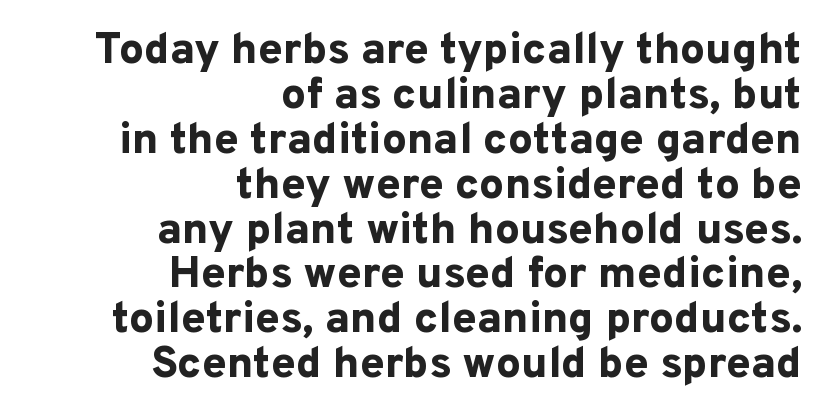
{"serif": "no", "italic": "no", "bold": "yes", "weight": "bold", "width": "normal", "stroke_contrast": "low", "x_height": "medium", "monospaced": "no", "underline": "no", "align": "right", "line_spacing": "tight", "line_spacing_ratio": 1.02, "letter_spacing": "normal", "letter_spacing_em": 0.0, "glyph_px": 44}
